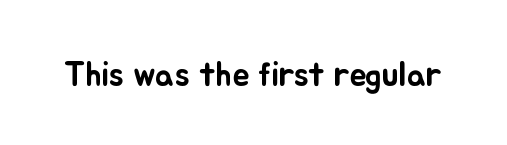
Rendered with straight, roman letterforms. Inter-character spacing is left at the font's built-in metrics. Here the designer chose a conventional face with non-uniform glyph widths. Decoration check: the copy has no underline.
